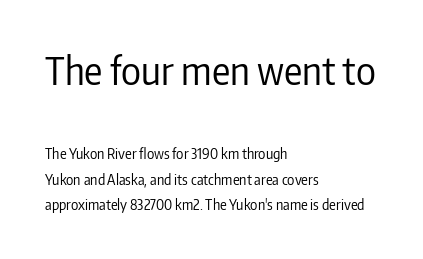
The image shows 38 px regular-weight, condensed sans-serif type, upright; set left-aligned, line spacing 1.81x, normal letter spacing, not underlined; the first (top) block is 2.71x larger; low stroke contrast and a medium x-height.
